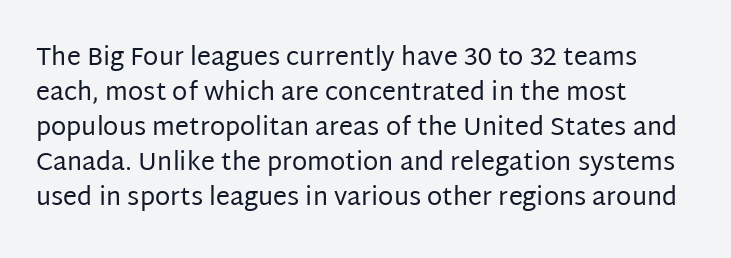
The image shows 25 px text type, upright; set left-aligned, normal line spacing (1.4x), normal letter spacing, not underlined.
